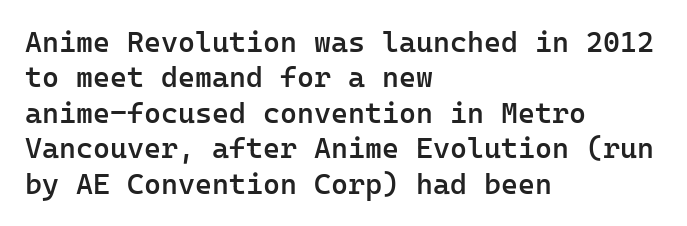
{"serif": "no", "italic": "no", "bold": "semi", "weight": "semibold", "width": "normal", "stroke_contrast": "low", "x_height": "medium", "monospaced": "yes", "underline": "no", "align": "left", "line_spacing_ratio": 1.22, "letter_spacing": "normal", "letter_spacing_em": 0.0, "glyph_px": 29}
